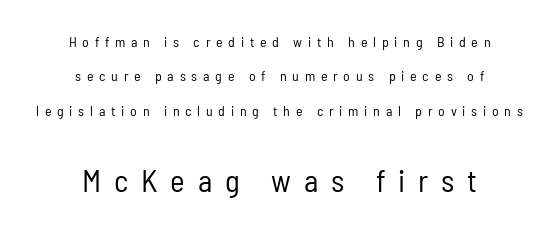
The gap between lines stays unmarked. You get the small type first, then a jump to larger type. Widely set lines give the paragraph a tall, airy silhouette. The whitespace from short lines is split evenly between both sides.
